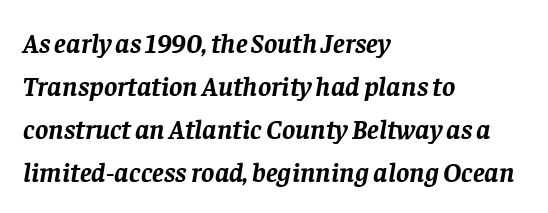
Does extra space separate the letters? No, they use regular spacing. The letters carry serifs — small finishing strokes at the ends of their stems. The strip under each line holds only bare page. Looking at the ascenders, they clearly lean. Reading down the column, the eye jumps a familiar distance to each next line.
